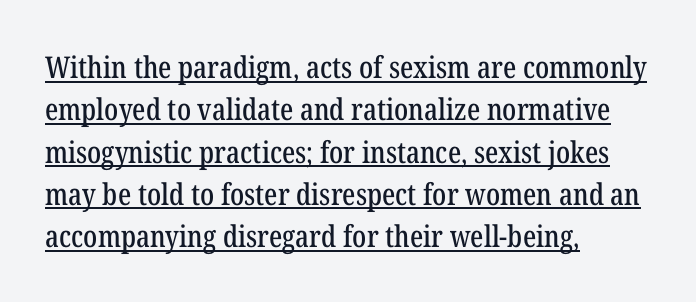
Line beginnings align vertically; line endings do not. A typesetter would call this zero additional tracking. I'd call this a serif setting — the letters wear small feet. The typesetter has applied underlining to the passage shown. These lines sit exactly where default settings would place them.
